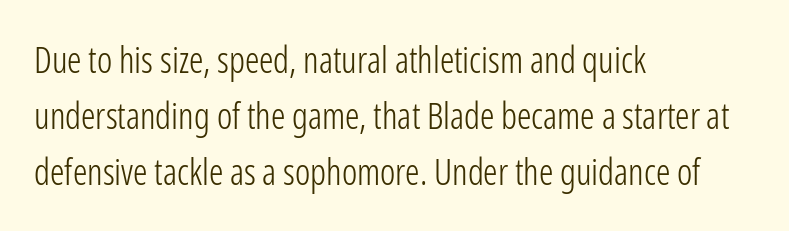
{"serif": "no", "italic": "no", "bold": "no", "weight": "light", "width": "condensed", "stroke_contrast": "low", "x_height": "medium", "monospaced": "no", "underline": "no", "align": "left", "line_spacing": "normal", "line_spacing_ratio": 1.56, "letter_spacing": "normal", "letter_spacing_em": 0.0, "glyph_px": 36}
